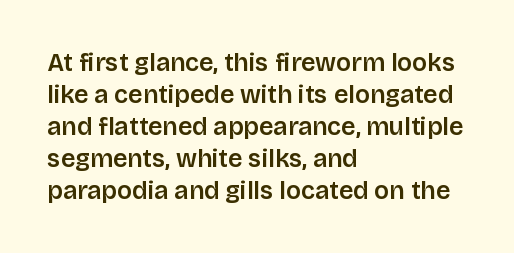
{"italic": "no", "underline": "no", "align": "left", "line_spacing": "normal", "line_spacing_ratio": 1.28, "letter_spacing": "normal", "letter_spacing_em": 0.0, "glyph_px": 25}
